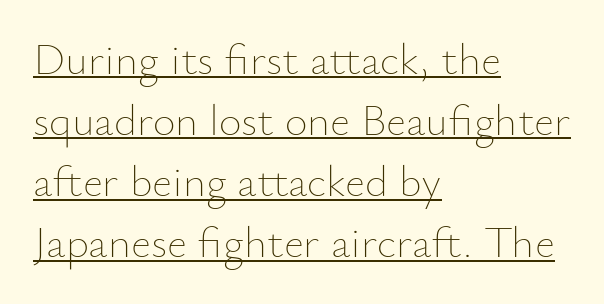
The image shows 44 px thin type, upright; set left-aligned, normal line spacing (1.39x), normal letter spacing, underlined; low stroke contrast and a small x-height.
